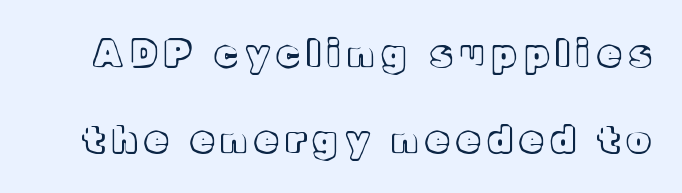
The image shows 36 px text type, upright; set loose line spacing (2.38x), unusually wide letter spacing (+0.24 em), not underlined; a medium x-height.
